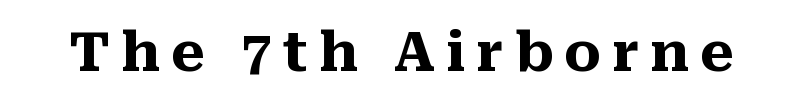
Q: Is the text bold? A: Yes.
Q: Is the text italic (slanted)? A: No, it is upright.
Q: Is the typeface a serif or a sans-serif typeface? A: Serif.
Q: Is the text underlined? A: No.
Q: Is the spacing between letters normal or unusually wide? A: Unusually wide.
Q: Width (condensed, normal, or wide)? A: Normal.
Q: Stroke contrast? A: Medium.
Q: x-height? A: Medium.
Q: Monospaced? A: No.
